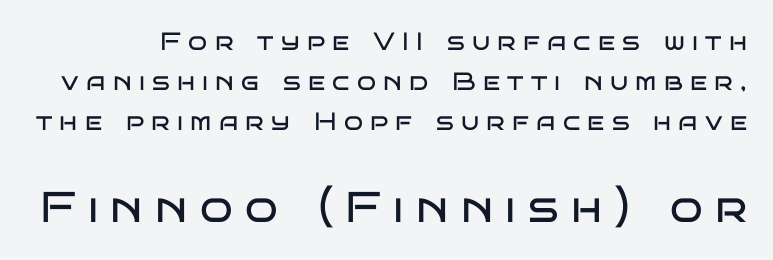
The image shows 43 px regular-weight, wide sans-serif type, upright; set normal line spacing (1.61x), unusually wide letter spacing (+0.29 em), not underlined; the second (bottom) block is 1.72x larger; low stroke contrast and a large x-height.
